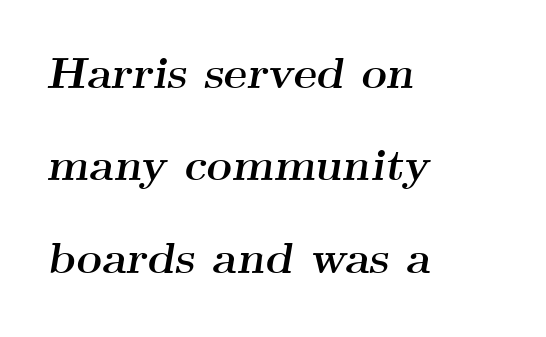
I'd call this a serif setting — the letters wear small feet. The letters advance in unequal steps, a hallmark of proportional type. This sample trades compactness for vertical openness between lines. Layout note: lines flush left. Plenty of ink on the page — the face is bold. Is the letter spacing exaggerated? No — it looks like the ordinary default.
